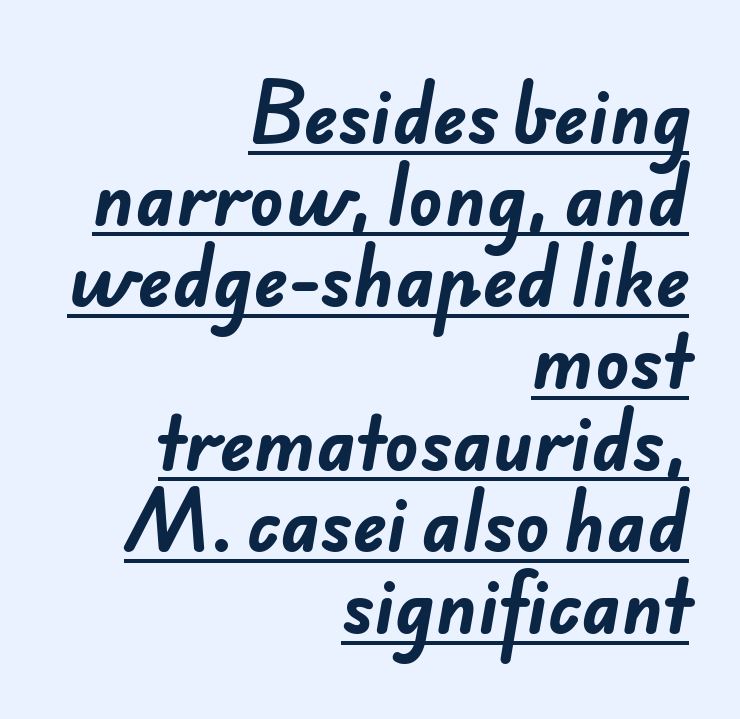
The image shows 71 px bold sans-serif type; set right-aligned, tight line spacing (1.15x), normal letter spacing, underlined; low stroke contrast and a small x-height.
